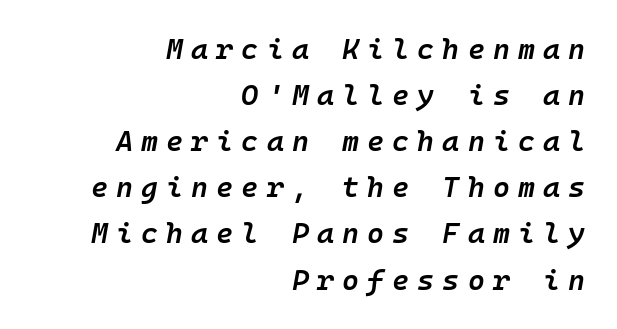
{"italic": "yes", "lean": "right", "slant_degrees": 10, "bold": "semi", "weight": "semibold", "width": "normal", "stroke_contrast": "low", "x_height": "medium", "monospaced": "yes", "underline": "no", "align": "right", "line_spacing": "normal", "line_spacing_ratio": 1.59, "letter_spacing": "wide", "letter_spacing_em": 0.28, "glyph_px": 29}
